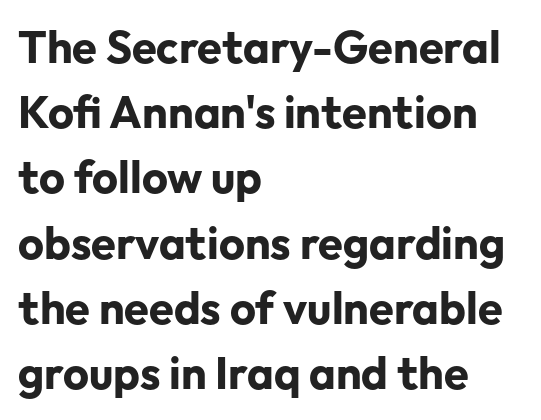
The image shows 45 px bold sans-serif type, upright; set left-aligned, normal line spacing (1.45x), normal letter spacing, not underlined; low stroke contrast and a medium x-height.
